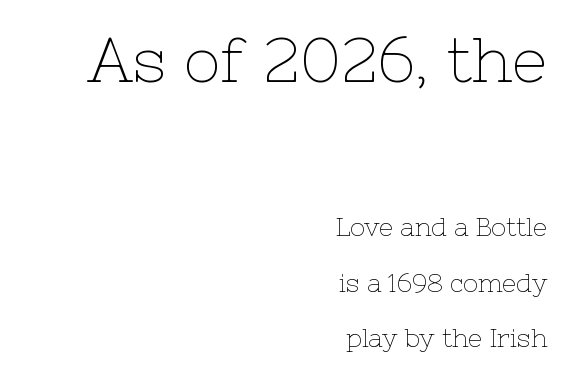
{"serif": "yes", "italic": "no", "bold": "no", "weight": "thin", "width": "normal", "stroke_contrast": "low", "x_height": "medium", "monospaced": "no", "underline": "no", "align": "right", "line_spacing": "loose", "line_spacing_ratio": 2.23, "letter_spacing": "normal", "letter_spacing_em": 0.0, "larger_block": "first", "size_ratio": 2.48, "glyph_px": 62}
